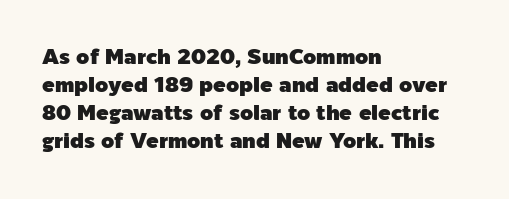
The image shows 21 px text type, upright; set left-aligned, normal line spacing (1.33x), normal letter spacing, not underlined.
